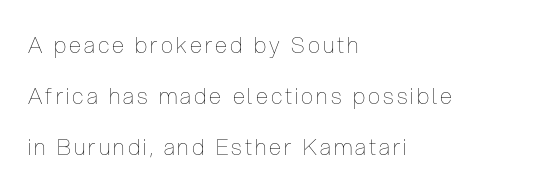
Rule under the text: the space is simply empty. Left-aligned paragraph, ragged on the right. Regarding leading, the lines here are spaced well apart. The weight would be labelled regular, book, light, or lighter still. Italic? Not at all — the glyphs are vertical.
